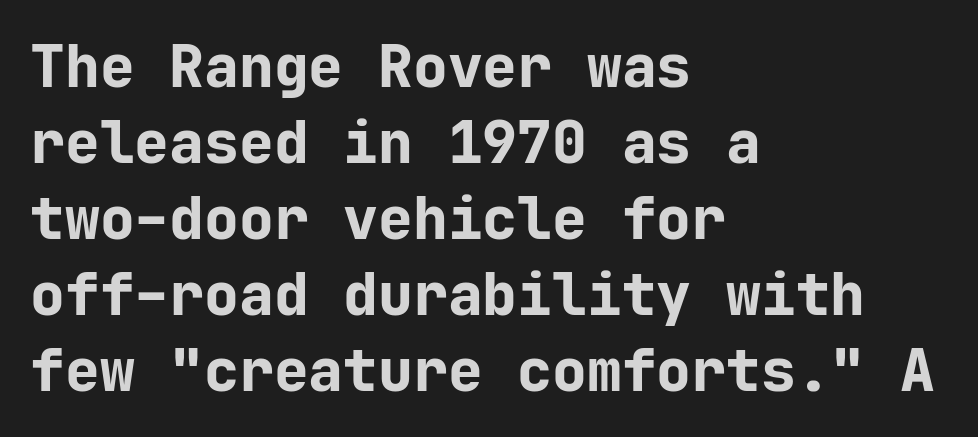
The image shows 58 px bold sans-serif type, upright, monospaced; set left-aligned, normal line spacing (1.31x), normal letter spacing, not underlined; low stroke contrast and a medium x-height.
